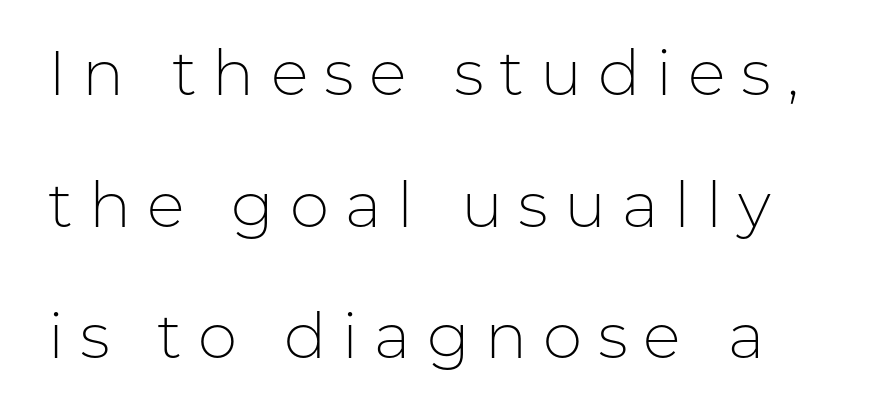
Q: Is the text bold? A: No.
Q: Is the text italic (slanted)? A: No, it is upright.
Q: Is the typeface a serif or a sans-serif typeface? A: Sans-serif.
Q: Is the text underlined? A: No.
Q: Is the spacing between letters normal or unusually wide? A: Unusually wide.
Q: Is the spacing between lines tight, normal or loose? A: Loose.
Q: Width (condensed, normal, or wide)? A: Normal.
Q: Stroke contrast? A: Low.
Q: x-height? A: Medium.
Q: Monospaced? A: No.
